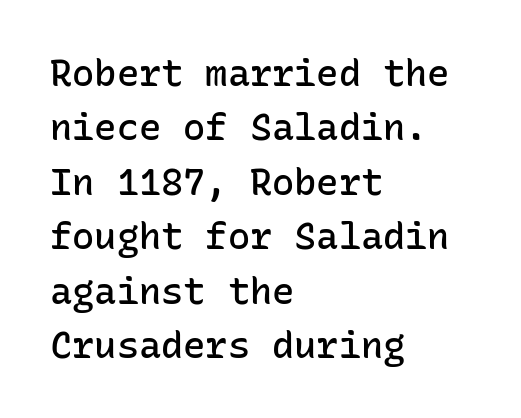
{"serif": "no", "italic": "no", "bold": "semi", "weight": "semibold", "width": "normal", "stroke_contrast": "low", "x_height": "medium", "monospaced": "yes", "underline": "no", "align": "left", "line_spacing": "normal", "line_spacing_ratio": 1.47, "letter_spacing": "normal", "letter_spacing_em": 0.0, "glyph_px": 37}
